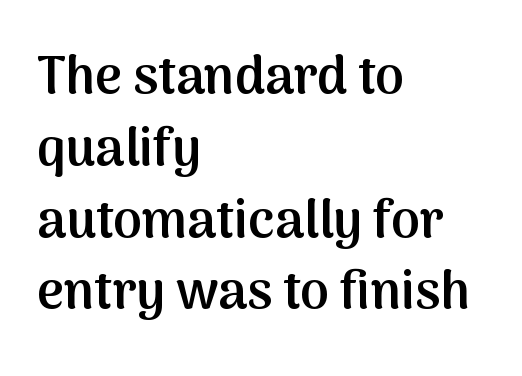
Q: Is the text bold? A: Semi-bold.
Q: Is the text italic (slanted)? A: No, it is upright.
Q: Is the typeface a serif or a sans-serif typeface? A: Sans-serif.
Q: Is the text underlined? A: No.
Q: How is the paragraph aligned? A: Left-aligned.
Q: Is the spacing between letters normal or unusually wide? A: Normal.
Q: Is the spacing between lines tight, normal or loose? A: Normal.
Q: Width (condensed, normal, or wide)? A: Normal.
Q: Stroke contrast? A: Medium.
Q: x-height? A: Medium.
Q: Monospaced? A: No.
